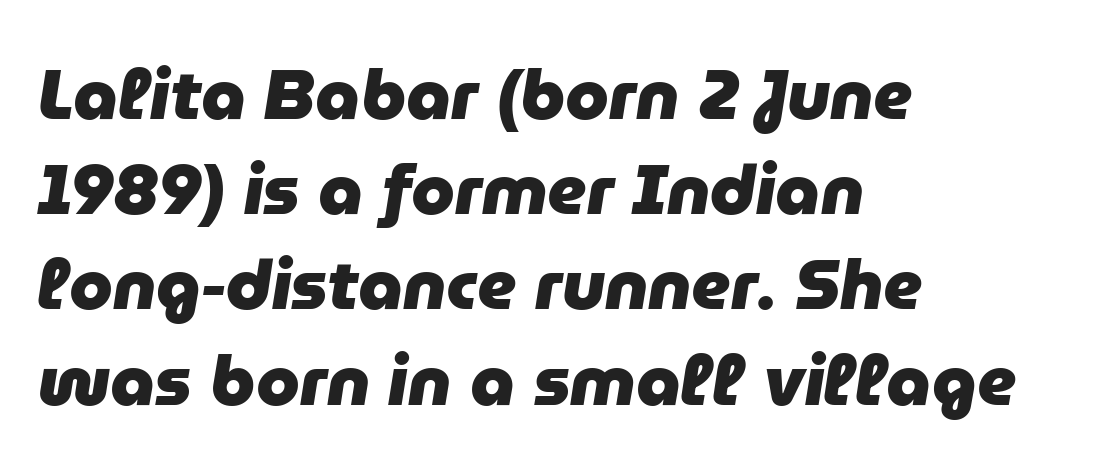
Q: Is the text bold? A: Yes.
Q: Is the text italic (slanted)? A: Yes, it leans right by about 9 degrees.
Q: Is the text underlined? A: No.
Q: How is the paragraph aligned? A: Left-aligned.
Q: Is the spacing between letters normal or unusually wide? A: Normal.
Q: Is the spacing between lines tight, normal or loose? A: Normal.
Q: Width (condensed, normal, or wide)? A: Normal.
Q: Stroke contrast? A: Low.
Q: x-height? A: Medium.
Q: Monospaced? A: No.
